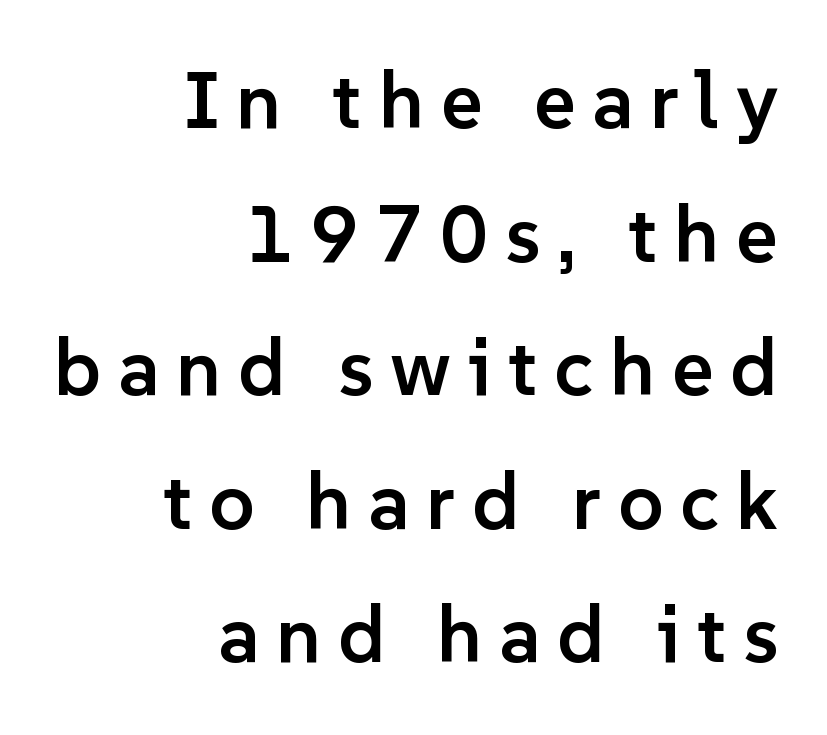
The image shows 80 px semibold sans-serif type, upright; set right-aligned, normal line spacing (1.67x), unusually wide letter spacing (+0.21 em), not underlined; low stroke contrast and a medium x-height.
